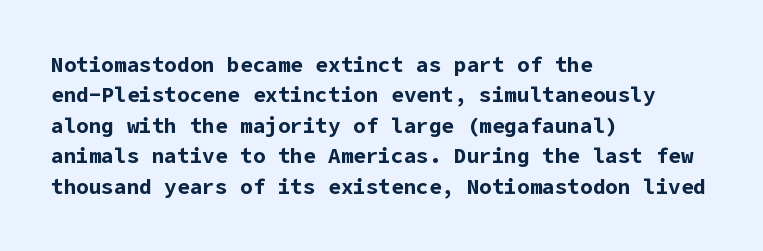
Q: Is the text bold? A: Yes.
Q: Is the text italic (slanted)? A: No, it is upright.
Q: Is the text underlined? A: No.
Q: How is the paragraph aligned? A: Left-aligned.
Q: Is the spacing between letters normal or unusually wide? A: Normal.
Q: Is the spacing between lines tight, normal or loose? A: Normal.
